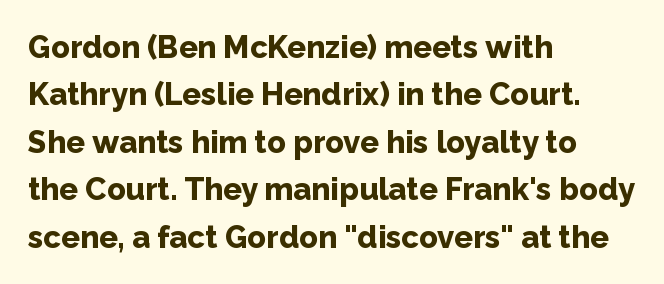
Q: Is the text bold? A: Yes.
Q: Is the text italic (slanted)? A: No, it is upright.
Q: Is the typeface a serif or a sans-serif typeface? A: Sans-serif.
Q: Is the text underlined? A: No.
Q: How is the paragraph aligned? A: Left-aligned.
Q: Is the spacing between letters normal or unusually wide? A: Normal.
Q: Is the spacing between lines tight, normal or loose? A: Normal.
Q: Width (condensed, normal, or wide)? A: Normal.
Q: Stroke contrast? A: Low.
Q: x-height? A: Medium.
Q: Monospaced? A: No.
